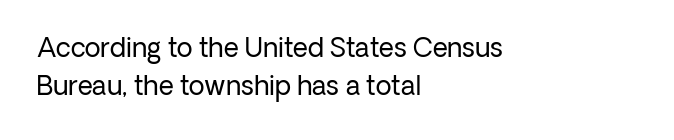
The image shows 26 px text type, upright; set left-aligned, normal line spacing (1.47x), normal letter spacing, not underlined.
